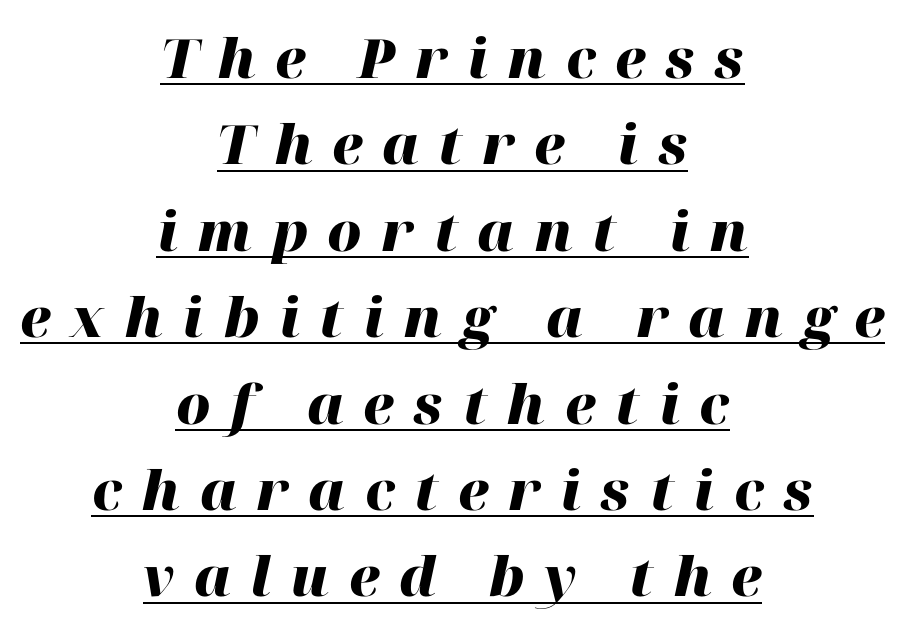
Q: Is the text bold? A: Yes.
Q: Is the text italic (slanted)? A: Yes, it leans right by about 12 degrees.
Q: Is the text underlined? A: Yes.
Q: How is the paragraph aligned? A: Centered.
Q: Is the spacing between letters normal or unusually wide? A: Unusually wide.
Q: Is the spacing between lines tight, normal or loose? A: Normal.
Q: Width (condensed, normal, or wide)? A: Normal.
Q: Stroke contrast? A: High.
Q: x-height? A: Medium.
Q: Monospaced? A: No.
